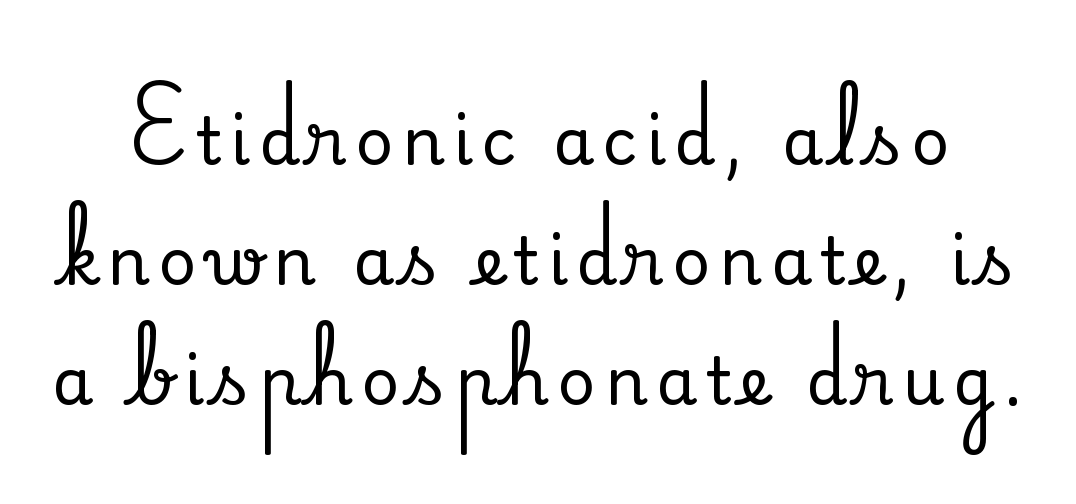
The letters advance in unequal steps, a hallmark of proportional type. Descenders hang freely into open space. Style check: upright. Little horizontal feet cap the strokes, marking this as serif type.
